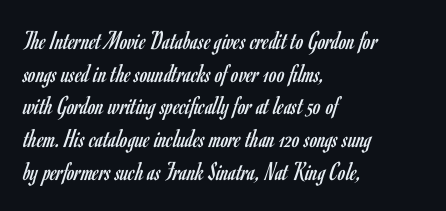
The image shows 27 px text type; set left-aligned, line spacing 1.21x, normal letter spacing, not underlined.
